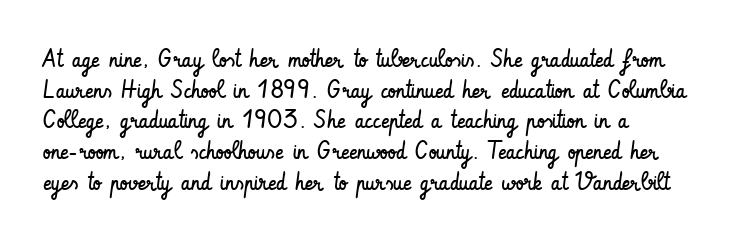
Q: Is the text bold? A: No.
Q: Is the text italic (slanted)? A: No, it is upright.
Q: Is the text underlined? A: No.
Q: How is the paragraph aligned? A: Left-aligned.
Q: Is the spacing between letters normal or unusually wide? A: Normal.
